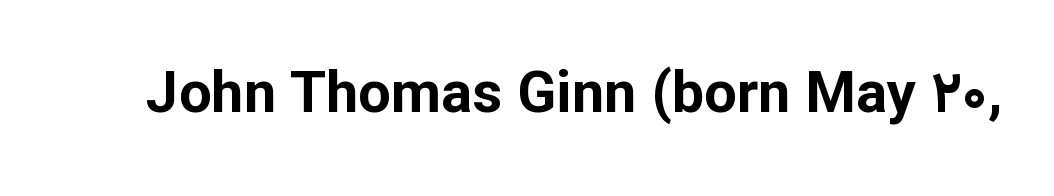
Proportional: the letters do not fall into vertical columns. These lines were composed using upright roman letters. Quick note: underline off. Look at the bottom of the vertical strokes: they stop flat, with no serifs. Look at the stroke-to-counter ratio: heavy, a bold.
